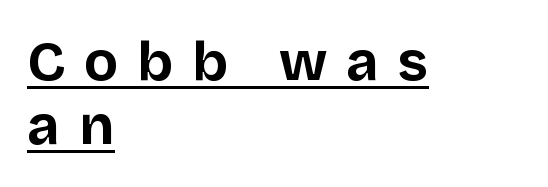
Q: Is the text bold? A: Yes.
Q: Is the text italic (slanted)? A: No, it is upright.
Q: Is the typeface a serif or a sans-serif typeface? A: Sans-serif.
Q: Is the text underlined? A: Yes.
Q: How is the paragraph aligned? A: Left-aligned.
Q: Is the spacing between letters normal or unusually wide? A: Unusually wide.
Q: Is the spacing between lines tight, normal or loose? A: Tight.
Q: Width (condensed, normal, or wide)? A: Normal.
Q: Stroke contrast? A: Low.
Q: x-height? A: Large.
Q: Monospaced? A: No.
